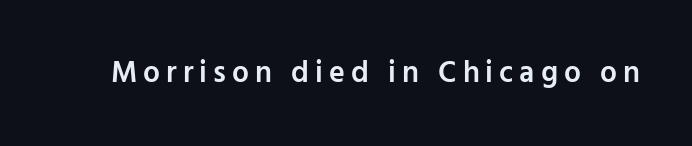
The image shows 30 px semibold sans-serif type, upright; set unusually wide letter spacing (+0.2 em), not underlined; low stroke contrast and a medium x-height.
